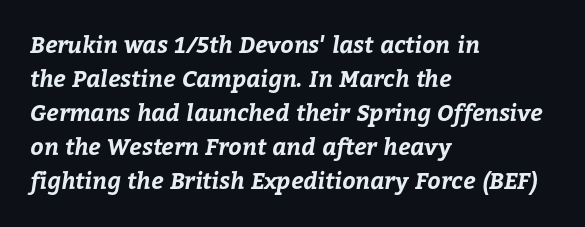
Normally led — the rows are evenly, conventionally spaced. In CSS terms this would be text-align: left. The passage shown is not underscored anywhere. The rendering keeps characters at their native spacing. The rendering uses a bold face; every stroke is thick and dark.
